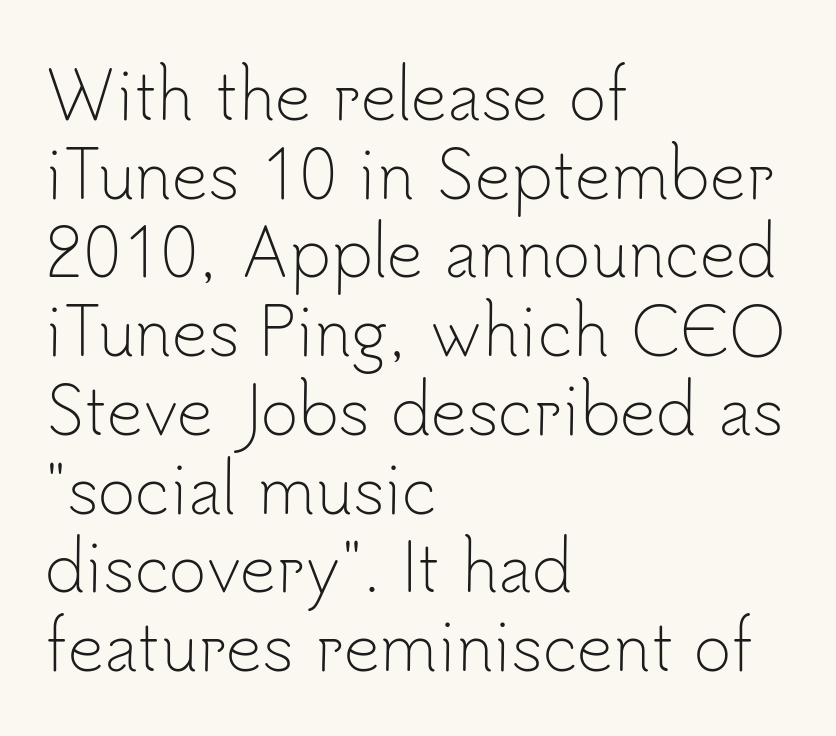
{"serif": "no", "italic": "no", "bold": "no", "weight": "light", "width": "normal", "stroke_contrast": "low", "x_height": "small", "monospaced": "no", "underline": "no", "align": "left", "line_spacing_ratio": 1.23, "letter_spacing": "normal", "letter_spacing_em": 0.0, "glyph_px": 64}
